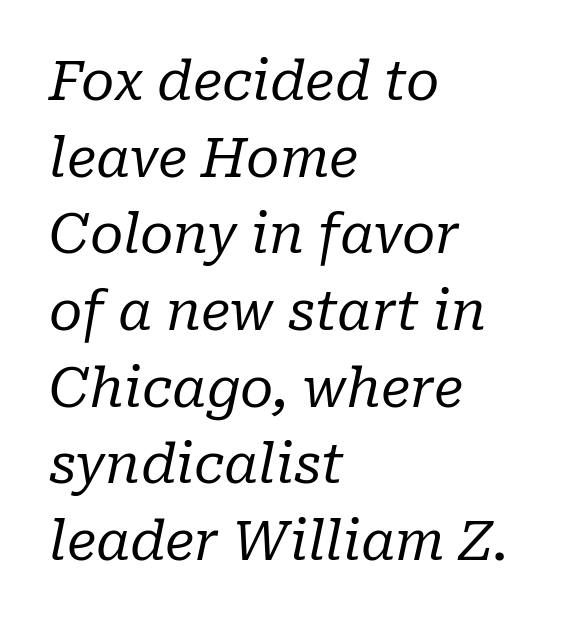
The image shows 54 px regular-weight serif type, italic (leaning right); set left-aligned, normal line spacing (1.42x), normal letter spacing, not underlined; low stroke contrast and a medium x-height.
